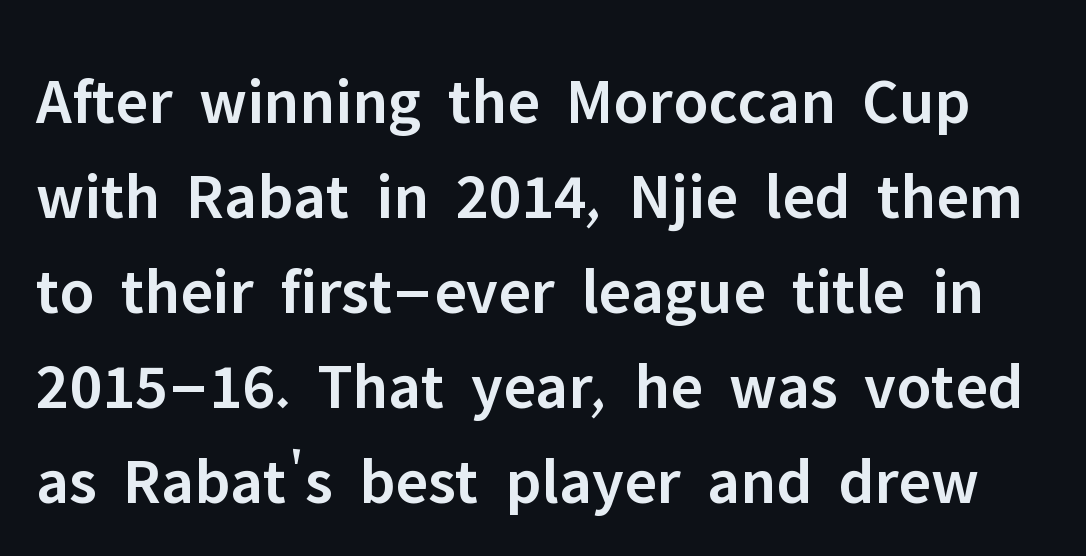
A typesetter would call this leading conventional body-copy spacing. Students, this is semibold: more ink than regular, less than bold. If you drew a line through each stem, it would be perfectly vertical. Here the designer chose a conventional face with non-uniform glyph widths. This sample uses a sans-serif face.
